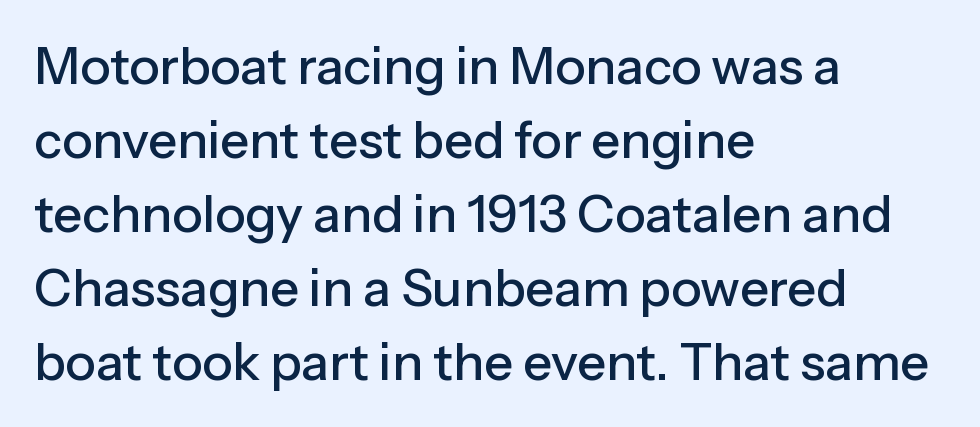
Are there feet on the stems? There aren't — it's a sans. You could call the tracking neutral — neither tight nor loose. Think of a printed novel: that variable character pitch is what you see here. The passage shown is not underscored anywhere. Every stem runs plumb, perpendicular to the baseline.
